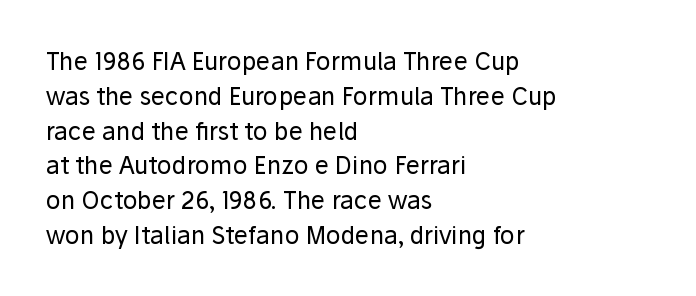
Q: Is the text bold? A: No.
Q: Is the text italic (slanted)? A: No, it is upright.
Q: Is the text underlined? A: No.
Q: How is the paragraph aligned? A: Left-aligned.
Q: Is the spacing between letters normal or unusually wide? A: Normal.
Q: Is the spacing between lines tight, normal or loose? A: Normal.
